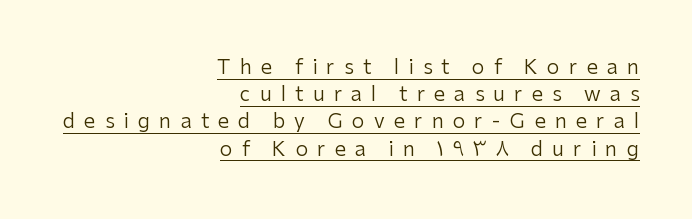
The image shows 20 px text type, upright; set right-aligned, normal line spacing (1.36x), unusually wide letter spacing (+0.46 em), underlined.
